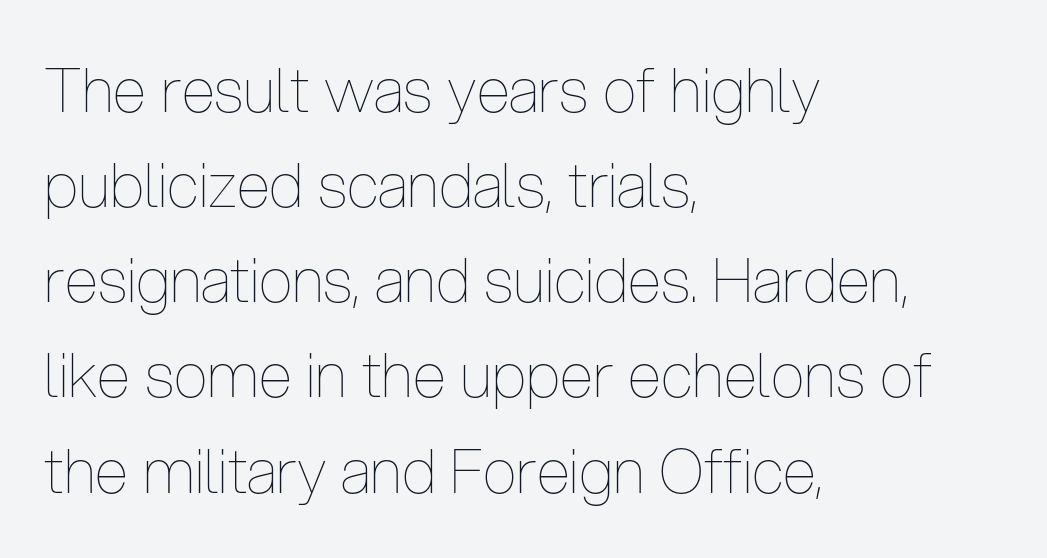
Q: Is the text bold? A: No.
Q: Is the text italic (slanted)? A: No, it is upright.
Q: Is the text underlined? A: No.
Q: How is the paragraph aligned? A: Left-aligned.
Q: Is the spacing between letters normal or unusually wide? A: Normal.
Q: Is the spacing between lines tight, normal or loose? A: Normal.
Q: Width (condensed, normal, or wide)? A: Condensed.
Q: Stroke contrast? A: Low.
Q: x-height? A: Medium.
Q: Monospaced? A: No.
